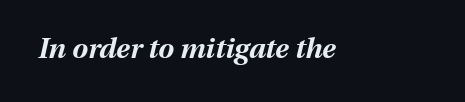
{"italic": "yes", "lean": "right", "slant_degrees": 13, "bold": "yes", "weight": "bold", "width": "normal", "stroke_contrast": "medium", "x_height": "medium", "monospaced": "no", "underline": "no", "letter_spacing": "normal", "letter_spacing_em": 0.0, "glyph_px": 28}
